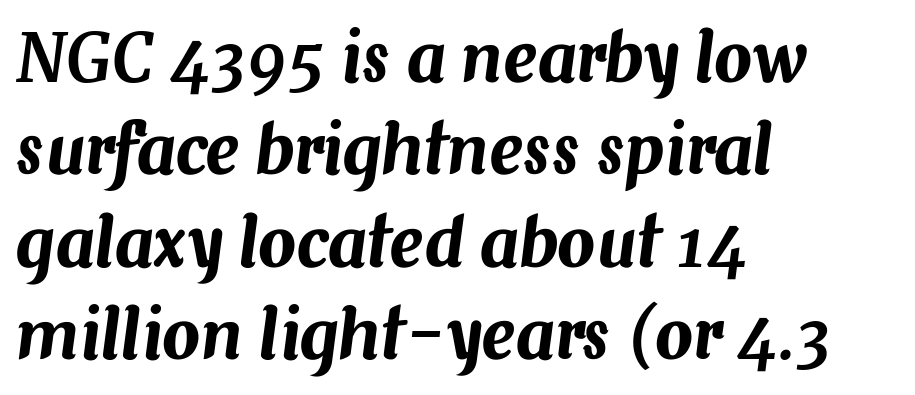
A typesetter would mark this as italic. Each new line begins a customary step beneath the previous one. This sample uses plain, unmodified letter spacing. This sample is left-justified, so line endings fall wherever the words run out.
